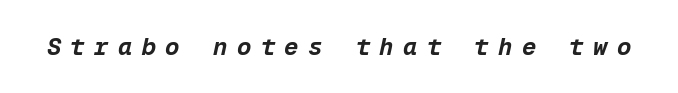
The string is rendered with underlining switched off. Is the letter spacing exaggerated? Yes — the characters are pushed far apart. The letters are bold, with thick, heavy strokes. The typography opts for an oblique posture over an upright one.
